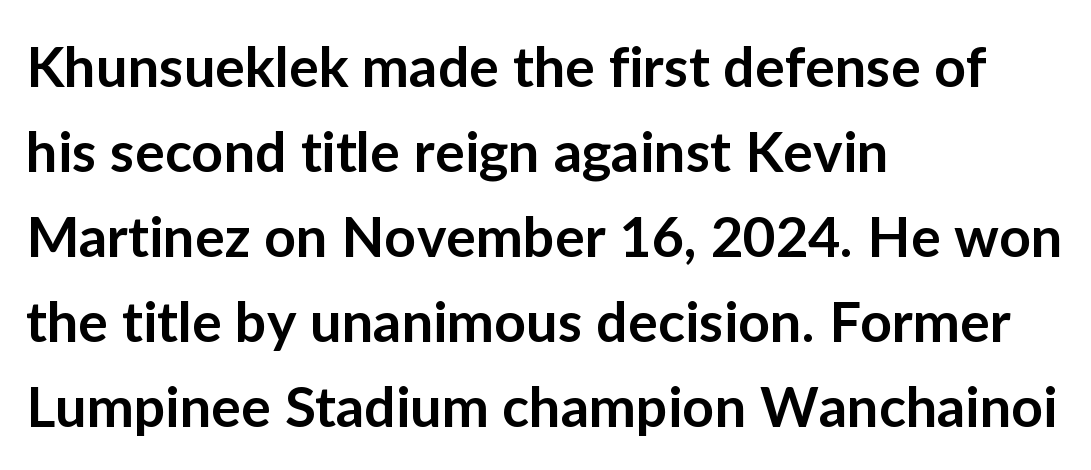
Here the designer chose a conventional face with non-uniform glyph widths. Here the glyphs are tracked normally, forming tight word shapes. Set as a demibold, roughly 600 on the weight scale. The specimen omits any rule beneath the text block's lines. Characters remain perfectly vertical along every line.
